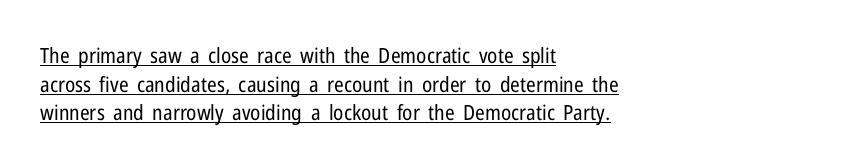
The image shows 21 px text type, upright; set left-aligned, normal line spacing (1.36x), normal letter spacing, underlined.
